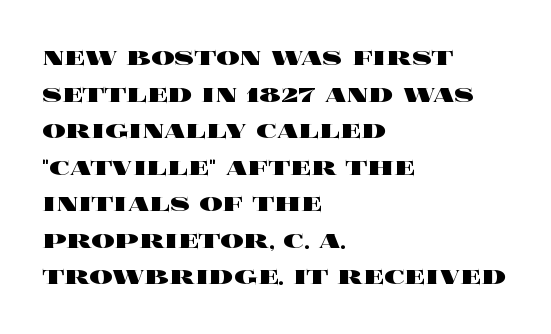
This rendering features lettering with no underline. A classic flush-left, rag-right setting is used for this passage. Style check: upright. A typesetter would call this proportional, since set widths differ per character. There is no visible air inserted between adjacent glyphs. Pretty heavy lettering here — definitely bold.
